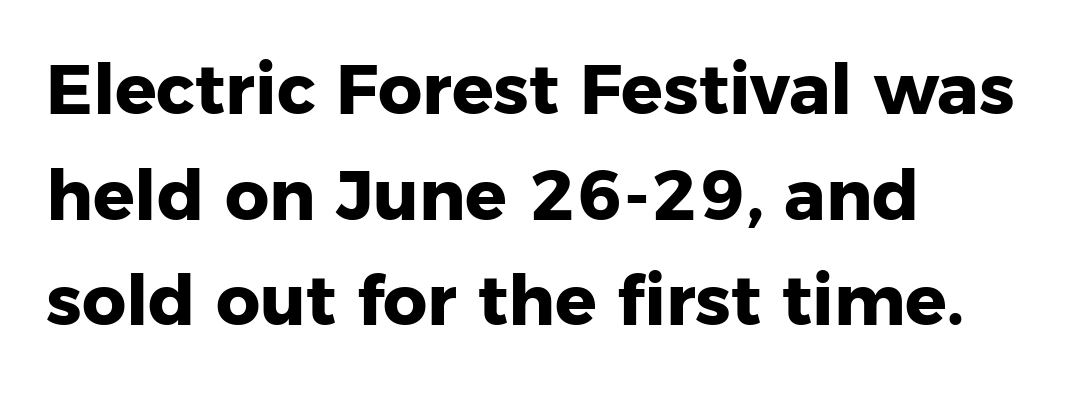
Horizontally, the lines are justified to the leading edge only. The face used here has the dense, thick strokes of a bold. Looks like regular typesetting: each glyph gets only the width it needs. A typesetter would label this face a sans. Between one letter and the next there's only the usual sliver of space.
